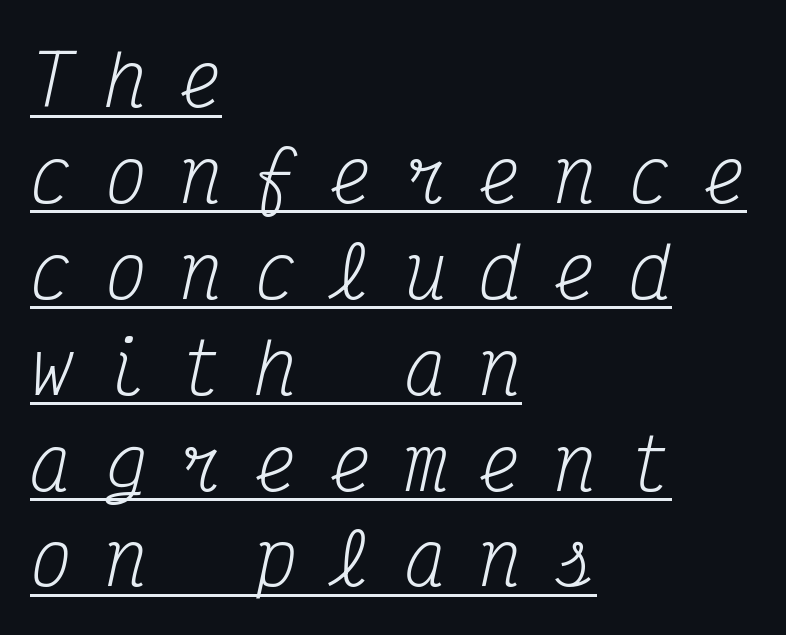
{"serif": "yes", "italic": "yes", "lean": "right", "slant_degrees": 12, "bold": "no", "weight": "regular", "width": "condensed", "stroke_contrast": "medium", "x_height": "medium", "monospaced": "yes", "underline": "yes", "align": "left", "line_spacing": "normal", "line_spacing_ratio": 1.37, "letter_spacing": "wide", "letter_spacing_em": 0.47, "glyph_px": 70}
